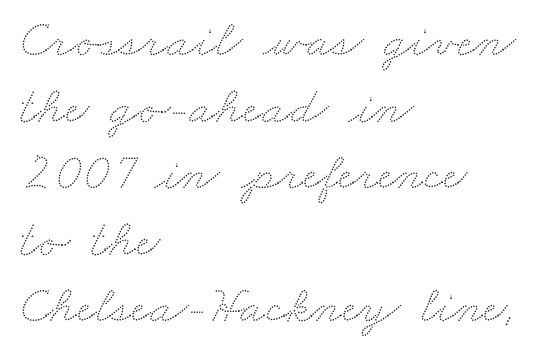
The image shows 52 px wide type; set left-aligned, normal line spacing (1.28x), normal letter spacing, not underlined; low stroke contrast and a small x-height.
